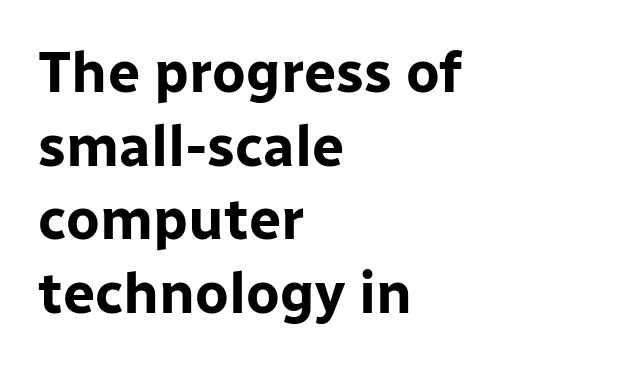
The image shows 57 px bold sans-serif type, upright; set left-aligned, normal line spacing (1.29x), normal letter spacing, not underlined; low stroke contrast and a medium x-height.
